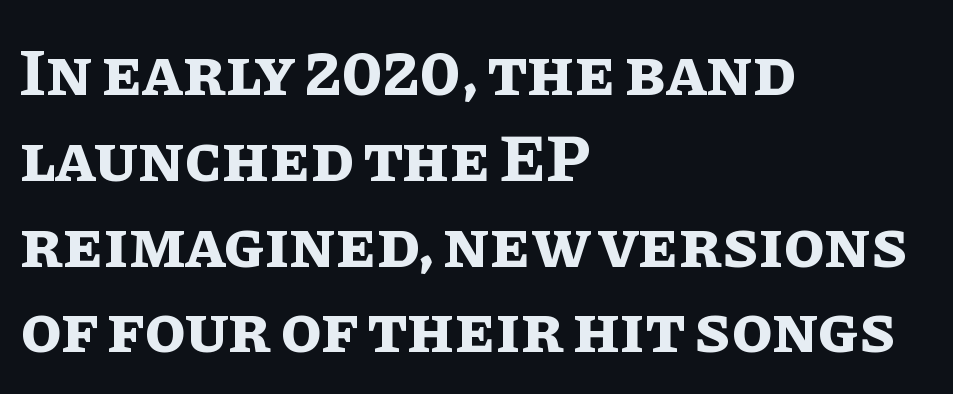
Q: Is the text bold? A: Yes.
Q: Is the text italic (slanted)? A: No, it is upright.
Q: Is the text underlined? A: No.
Q: How is the paragraph aligned? A: Left-aligned.
Q: Is the spacing between letters normal or unusually wide? A: Normal.
Q: Is the spacing between lines tight, normal or loose? A: Normal.
Q: Width (condensed, normal, or wide)? A: Normal.
Q: Stroke contrast? A: Low.
Q: x-height? A: Large.
Q: Monospaced? A: No.
